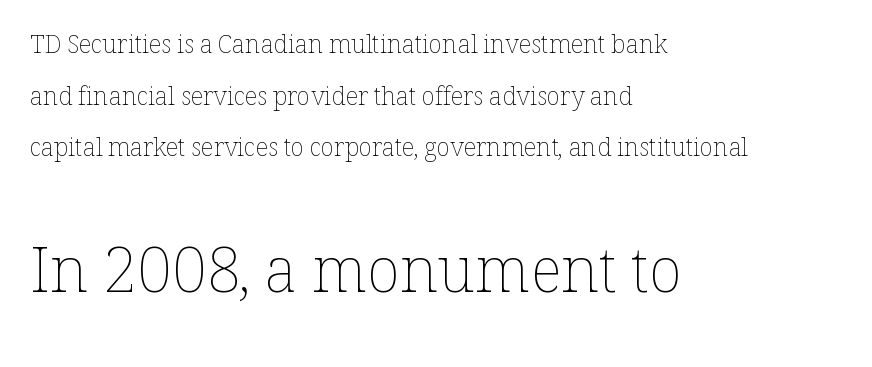
The rendering uses natural spacing where letterforms have individual widths. The letters stand straight up with perfectly vertical stems. Line beginnings align vertically; line endings do not. Whoever set this chose breathing room over compactness in the vertical rhythm.
